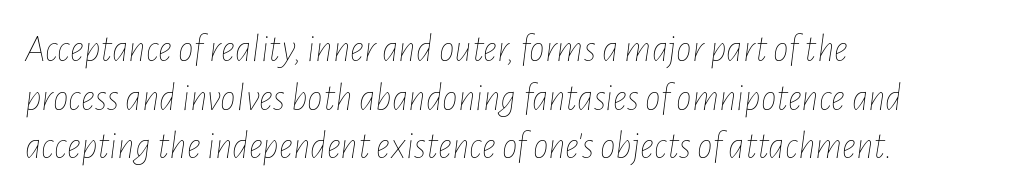
The image shows 39 px thin, condensed type, italic (leaning right); set left-aligned, normal line spacing (1.25x), normal letter spacing, not underlined; low stroke contrast and a medium x-height.
